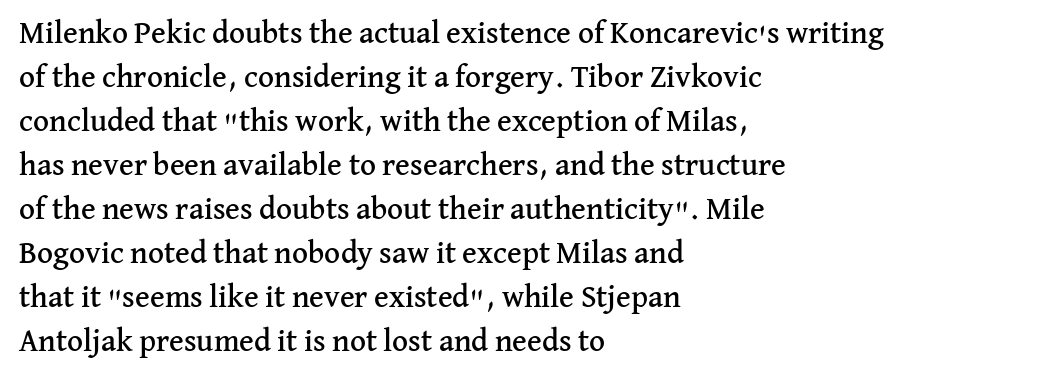
The image shows 31 px serif type, upright; set left-aligned, normal line spacing (1.42x), normal letter spacing, not underlined; medium stroke contrast and a medium x-height.
